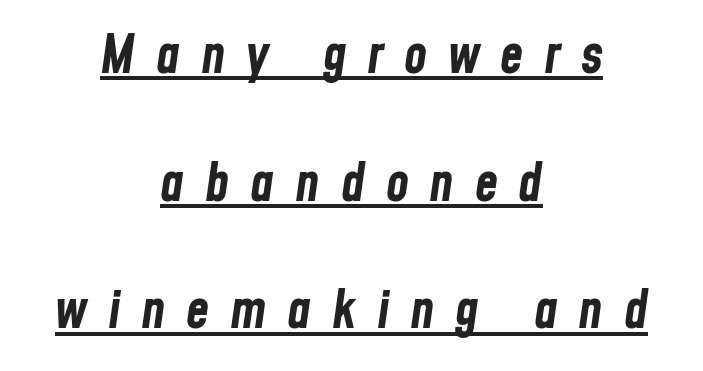
The image shows 53 px bold, condensed type, italic (leaning right); set centered, loose line spacing (2.41x), unusually wide letter spacing (+0.39 em), underlined; low stroke contrast and a medium x-height.
